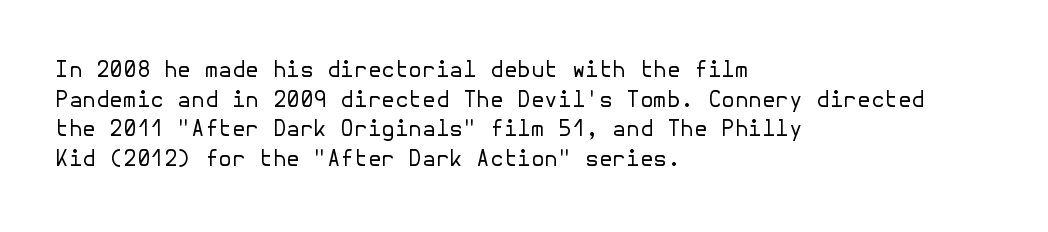
Unmarked baselines from the first word to the last. The designer left line spacing at the default. The rendering anchors every line to the left-hand side. The gaps between neighbouring characters are ordinary and unremarkable. The type sits square on the baseline with zero lean.
